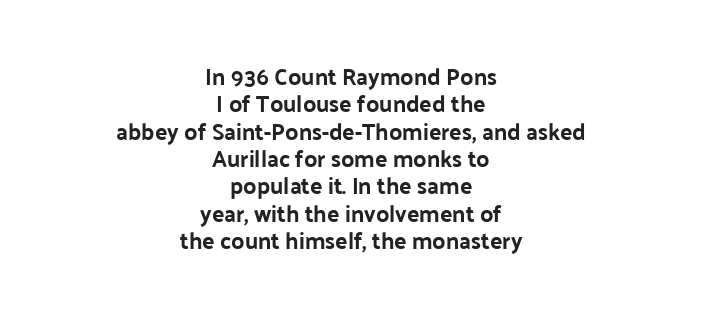
{"italic": "no", "bold": "yes", "underline": "no", "align": "center", "line_spacing_ratio": 1.19, "letter_spacing": "normal", "letter_spacing_em": 0.0, "glyph_px": 23}
